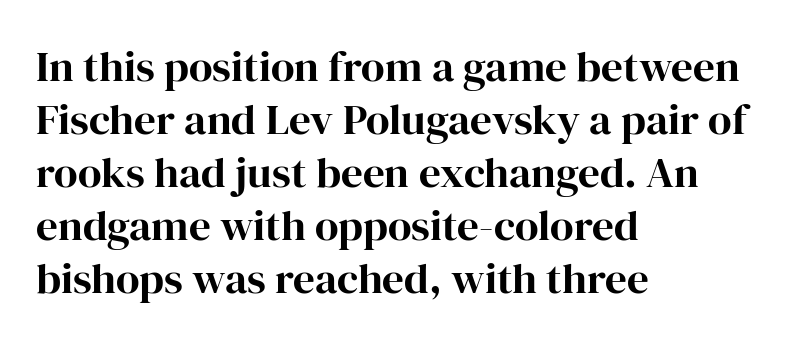
The image shows 43 px serif type, upright; set left-aligned, line spacing 1.23x, normal letter spacing, not underlined; high stroke contrast and a medium x-height.
